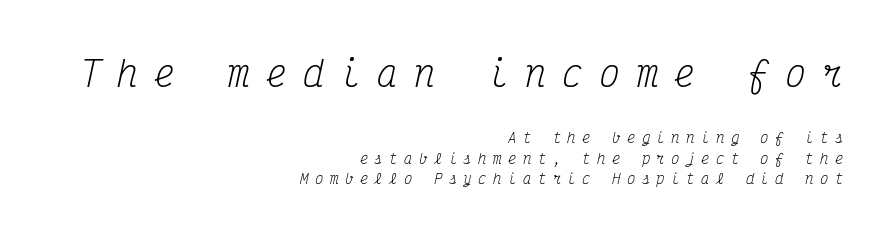
Q: Is the text bold? A: No.
Q: Is the text italic (slanted)? A: Yes, it leans right by about 12 degrees.
Q: Is the typeface a serif or a sans-serif typeface? A: Serif.
Q: Is the text underlined? A: No.
Q: How is the paragraph aligned? A: Right-aligned.
Q: Is the spacing between letters normal or unusually wide? A: Unusually wide.
Q: Is the spacing between lines tight, normal or loose? A: Normal.
Q: Which block of text is set in a larger size, the first (top) or the second (bottom)? A: The first (top) one.
Q: Width (condensed, normal, or wide)? A: Condensed.
Q: Stroke contrast? A: Medium.
Q: x-height? A: Medium.
Q: Monospaced? A: Yes.
